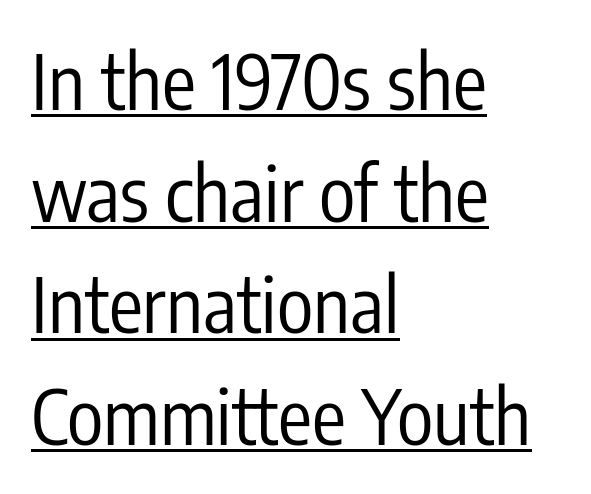
{"serif": "no", "italic": "no", "bold": "no", "weight": "regular", "width": "condensed", "stroke_contrast": "low", "x_height": "medium", "monospaced": "no", "underline": "yes", "align": "left", "line_spacing": "normal", "line_spacing_ratio": 1.47, "letter_spacing": "normal", "letter_spacing_em": 0.0, "glyph_px": 76}
